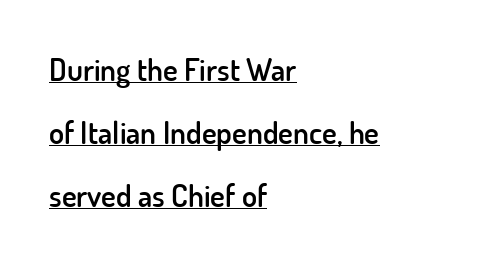
The image shows 31 px semibold sans-serif type, upright; set left-aligned, loose line spacing (2.03x), normal letter spacing, underlined; low stroke contrast and a small x-height.
